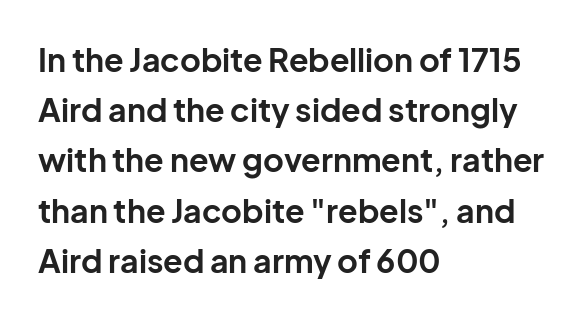
Q: Is the text bold? A: Yes.
Q: Is the text italic (slanted)? A: No, it is upright.
Q: Is the typeface a serif or a sans-serif typeface? A: Sans-serif.
Q: Is the text underlined? A: No.
Q: How is the paragraph aligned? A: Left-aligned.
Q: Is the spacing between letters normal or unusually wide? A: Normal.
Q: Is the spacing between lines tight, normal or loose? A: Normal.
Q: Width (condensed, normal, or wide)? A: Normal.
Q: Stroke contrast? A: Low.
Q: x-height? A: Medium.
Q: Monospaced? A: No.
